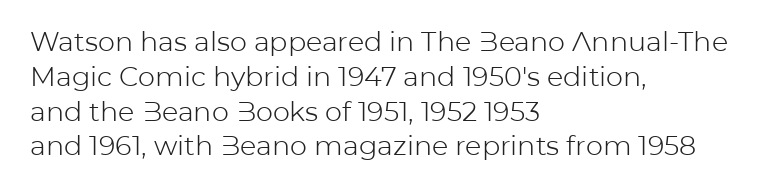
Q: Is the text bold? A: No.
Q: Is the text italic (slanted)? A: No, it is upright.
Q: Is the text underlined? A: No.
Q: How is the paragraph aligned? A: Left-aligned.
Q: Is the spacing between letters normal or unusually wide? A: Normal.
Q: Is the spacing between lines tight, normal or loose? A: Normal.
